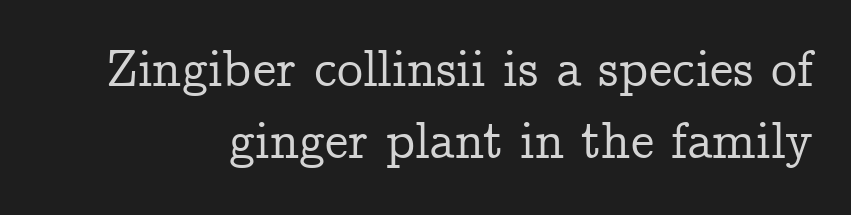
The image shows 52 px serif type, upright; set normal line spacing (1.38x), normal letter spacing, not underlined; low stroke contrast and a medium x-height.
